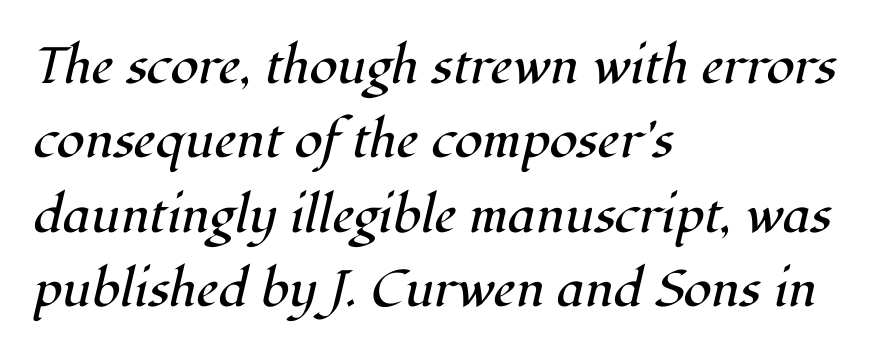
{"serif": "yes", "italic": "yes", "lean": "right", "slant_degrees": 12, "bold": "no", "weight": "regular", "width": "normal", "stroke_contrast": "high", "x_height": "medium", "monospaced": "no", "underline": "no", "align": "left", "line_spacing": "normal", "line_spacing_ratio": 1.46, "letter_spacing": "normal", "letter_spacing_em": 0.0, "glyph_px": 51}
